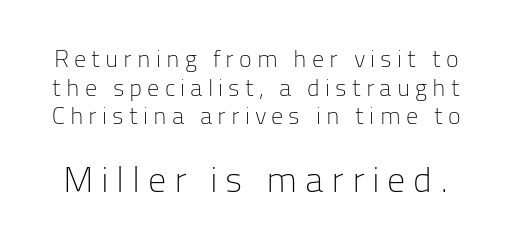
{"serif": "no", "italic": "no", "bold": "no", "weight": "light", "width": "normal", "stroke_contrast": "low", "x_height": "medium", "monospaced": "no", "underline": "no", "line_spacing_ratio": 1.19, "letter_spacing": "wide", "letter_spacing_em": 0.21, "larger_block": "second", "size_ratio": 1.5, "glyph_px": 36}
